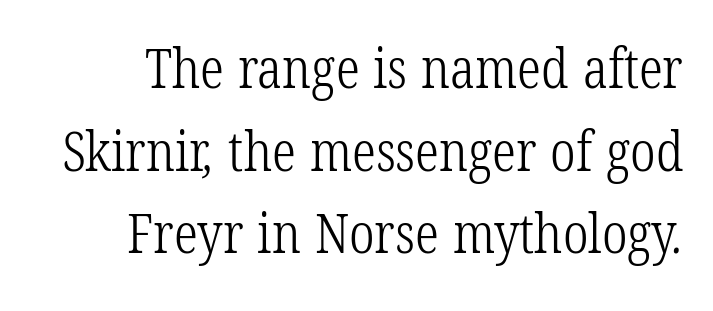
{"serif": "yes", "bold": "no", "weight": "light", "width": "condensed", "stroke_contrast": "low", "x_height": "medium", "monospaced": "no", "underline": "no", "line_spacing": "normal", "line_spacing_ratio": 1.53, "letter_spacing": "normal", "letter_spacing_em": 0.0, "glyph_px": 54}
